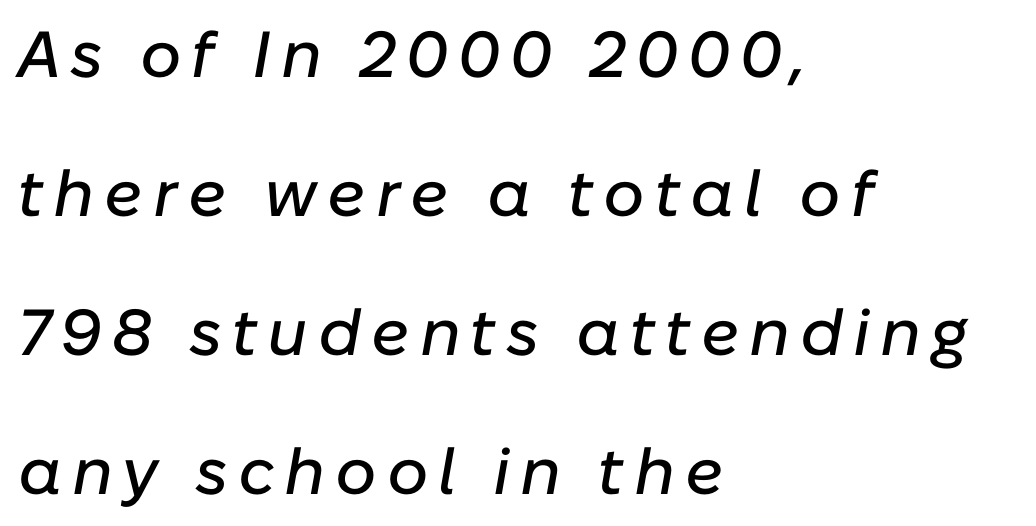
The image shows 65 px text type, italic (leaning right); set left-aligned, loose line spacing (2.14x), not underlined; low stroke contrast and a medium x-height.
